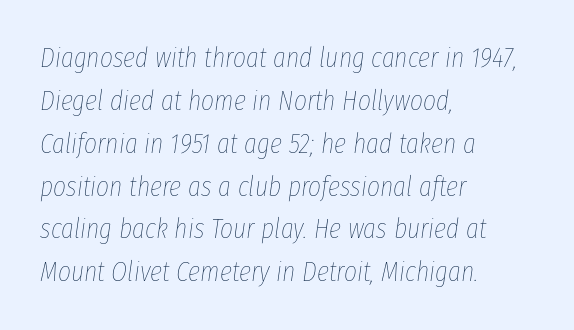
Q: Is the text bold? A: No.
Q: Is the text italic (slanted)? A: Yes, it leans right by about 8 degrees.
Q: Is the text underlined? A: No.
Q: How is the paragraph aligned? A: Left-aligned.
Q: Is the spacing between letters normal or unusually wide? A: Normal.
Q: Is the spacing between lines tight, normal or loose? A: Normal.
Q: Width (condensed, normal, or wide)? A: Condensed.
Q: Stroke contrast? A: Low.
Q: x-height? A: Medium.
Q: Monospaced? A: No.
